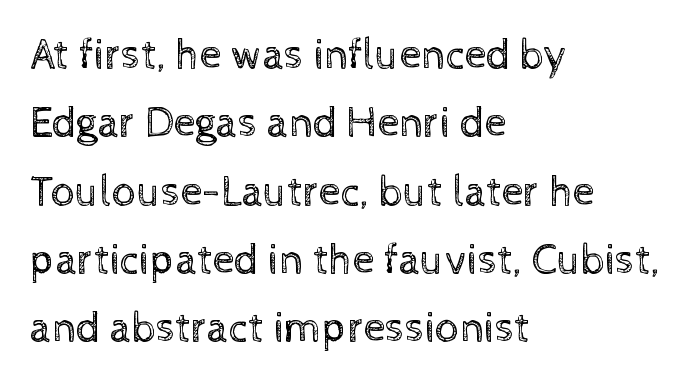
Q: Is the text bold? A: No.
Q: Is the text italic (slanted)? A: No, it is upright.
Q: Is the text underlined? A: No.
Q: How is the paragraph aligned? A: Left-aligned.
Q: Is the spacing between letters normal or unusually wide? A: Normal.
Q: Is the spacing between lines tight, normal or loose? A: Normal.
Q: Width (condensed, normal, or wide)? A: Normal.
Q: x-height? A: Medium.
Q: Monospaced? A: No.
